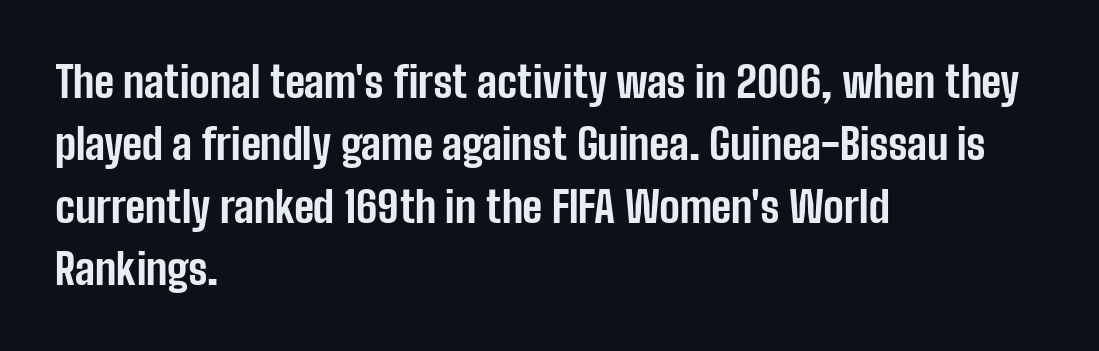
Examine the stroke ends and you'll find no serifs. Notice how descenders clear the ascenders below comfortably — that's standard leading. These lines are set flush left with a ragged right edge. Descender tails drop into unmarked territory.
